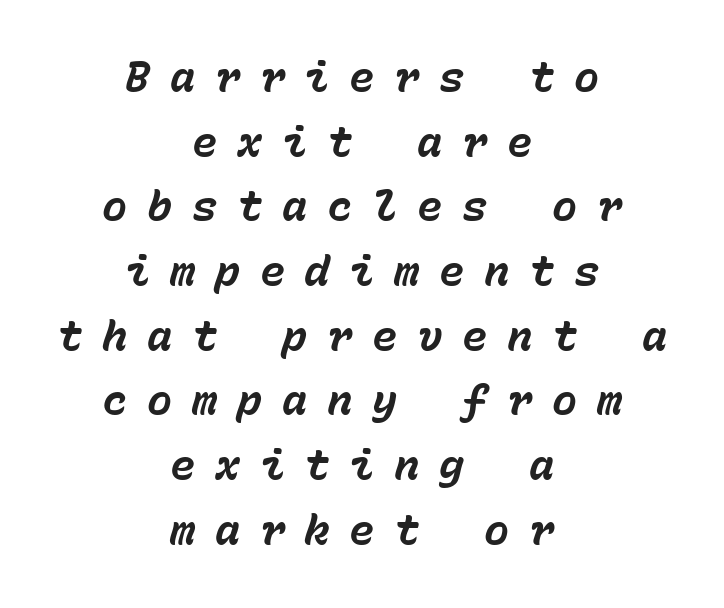
Q: Is the text bold? A: Yes.
Q: Is the text italic (slanted)? A: Yes, it leans right by about 15 degrees.
Q: Is the text underlined? A: No.
Q: How is the paragraph aligned? A: Centered.
Q: Is the spacing between letters normal or unusually wide? A: Unusually wide.
Q: Is the spacing between lines tight, normal or loose? A: Normal.
Q: Width (condensed, normal, or wide)? A: Normal.
Q: Stroke contrast? A: Low.
Q: x-height? A: Medium.
Q: Monospaced? A: Yes.
